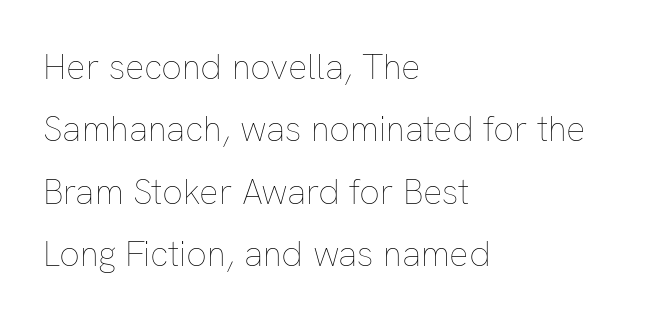
{"italic": "no", "bold": "no", "weight": "thin", "width": "normal", "stroke_contrast": "low", "x_height": "medium", "monospaced": "no", "underline": "no", "align": "left", "line_spacing_ratio": 1.73, "letter_spacing": "normal", "letter_spacing_em": 0.0, "glyph_px": 36}
